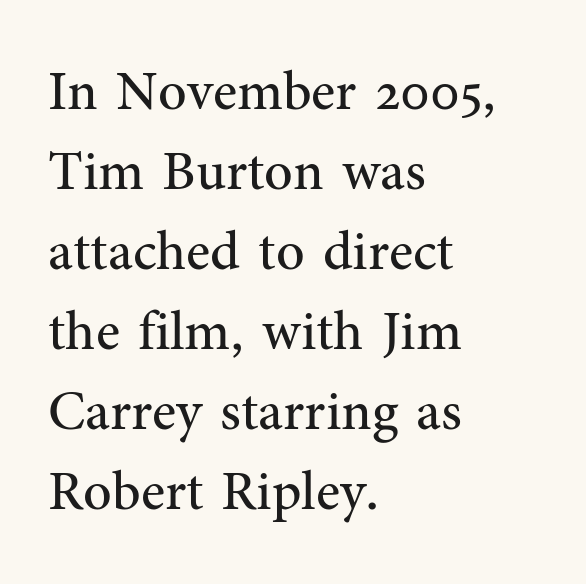
{"serif": "yes", "italic": "no", "bold": "no", "weight": "regular", "width": "normal", "stroke_contrast": "medium", "x_height": "medium", "monospaced": "no", "underline": "no", "align": "left", "line_spacing": "normal", "line_spacing_ratio": 1.43, "letter_spacing": "normal", "letter_spacing_em": 0.0, "glyph_px": 56}
